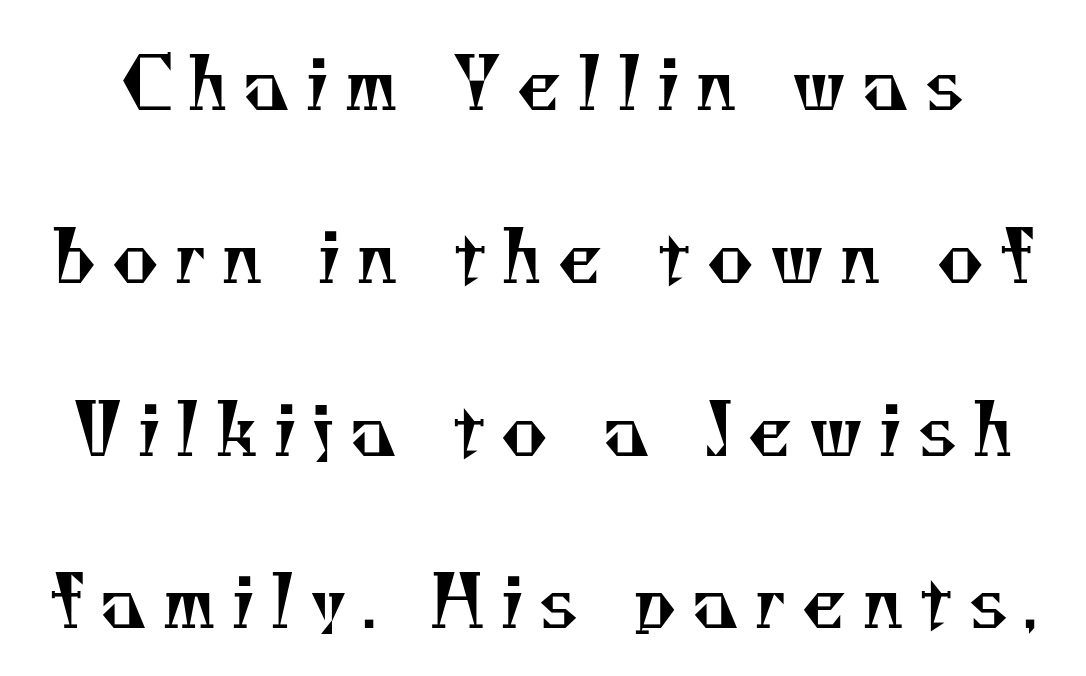
A typesetter would label this face a serif. Plain, unruled lines of type. The line-height multiplier appears high, well above default. Weight: regular or lighter. Short note: letters widely spaced.
